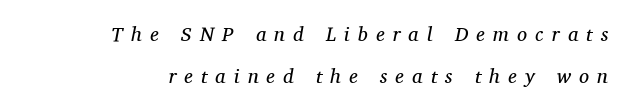
{"italic": "yes", "lean": "right", "slant_degrees": 11, "bold": "no", "underline": "no", "align": "right", "line_spacing": "loose", "line_spacing_ratio": 2.08, "letter_spacing": "wide", "letter_spacing_em": 0.41, "glyph_px": 20}
